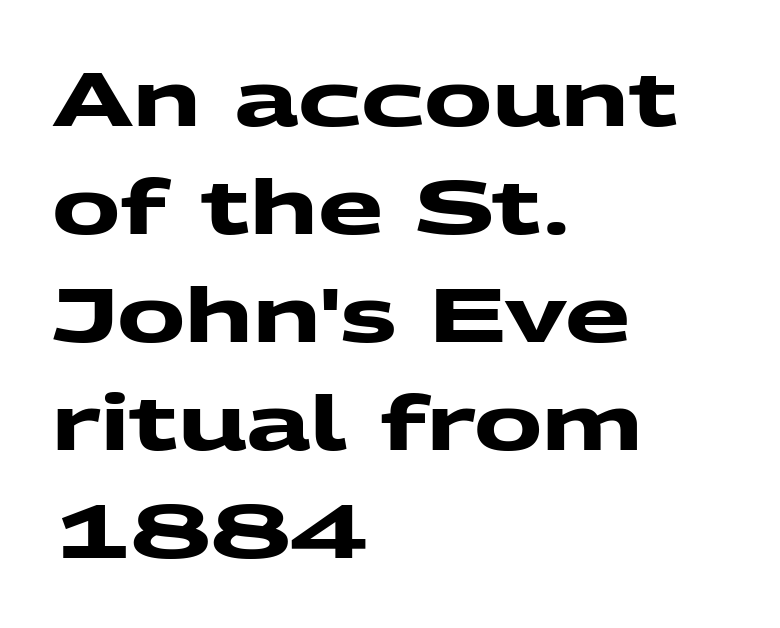
Nothing sits at the stroke ends, so this counts as sans-serif. Heavy-handed strokes throughout: this text is bold. A bare baseline throughout the passage. These lines are rendered in a variable-pitch font.
